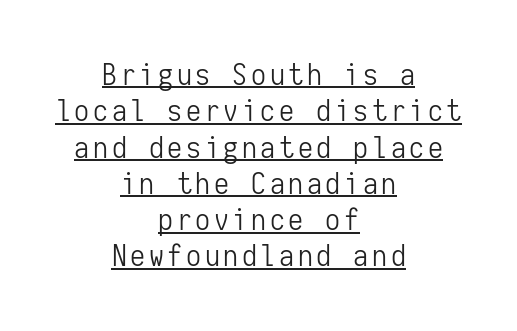
The image shows 30 px light, condensed sans-serif type, upright, monospaced; set centered, line spacing 1.21x, underlined; low stroke contrast and a medium x-height.
